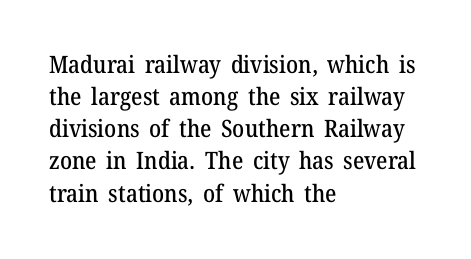
Q: Is the text italic (slanted)? A: No, it is upright.
Q: Is the text underlined? A: No.
Q: How is the paragraph aligned? A: Left-aligned.
Q: Is the spacing between letters normal or unusually wide? A: Normal.
Q: Is the spacing between lines tight, normal or loose? A: Normal.
